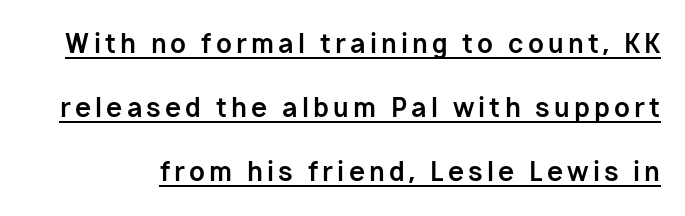
The image shows 26 px bold type, upright; set loose line spacing (2.47x), underlined.
